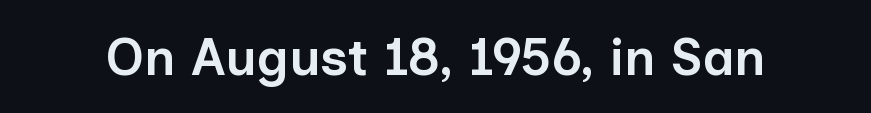
The image shows 52 px semibold sans-serif type, upright; set normal letter spacing, not underlined; low stroke contrast and a medium x-height.
